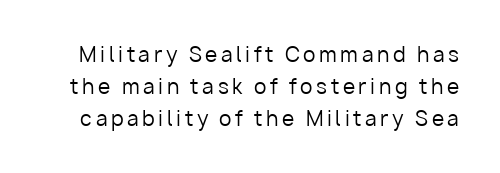
The image shows 20 px text type, upright; set normal line spacing (1.59x), not underlined.
